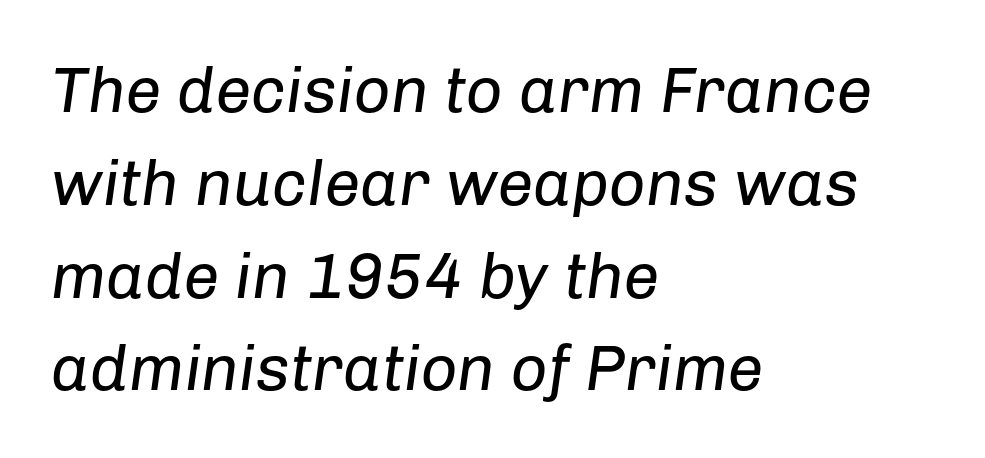
Q: Is the text bold? A: No.
Q: Is the text italic (slanted)? A: Yes, it leans right by about 8 degrees.
Q: Is the text underlined? A: No.
Q: How is the paragraph aligned? A: Left-aligned.
Q: Is the spacing between letters normal or unusually wide? A: Normal.
Q: Is the spacing between lines tight, normal or loose? A: Normal.
Q: Width (condensed, normal, or wide)? A: Normal.
Q: Stroke contrast? A: Low.
Q: x-height? A: Medium.
Q: Monospaced? A: No.
